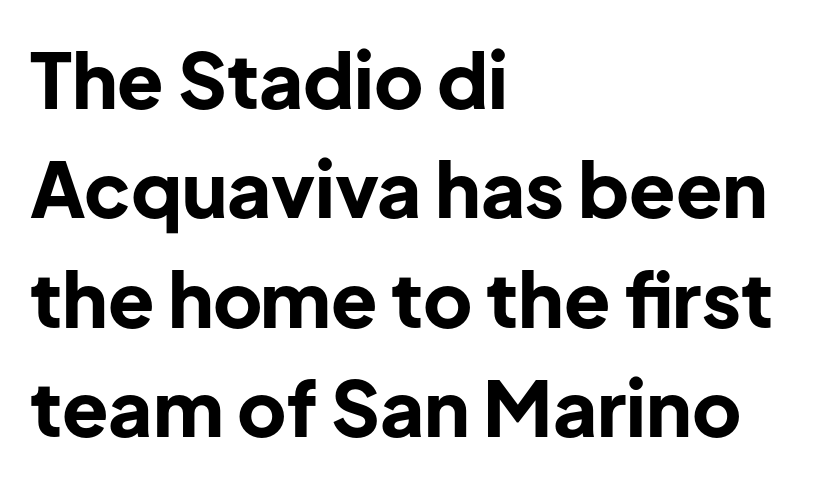
{"serif": "no", "italic": "no", "bold": "yes", "weight": "bold", "width": "normal", "stroke_contrast": "low", "x_height": "medium", "monospaced": "no", "underline": "no", "align": "left", "line_spacing": "normal", "line_spacing_ratio": 1.44, "letter_spacing": "normal", "letter_spacing_em": 0.0, "glyph_px": 76}
